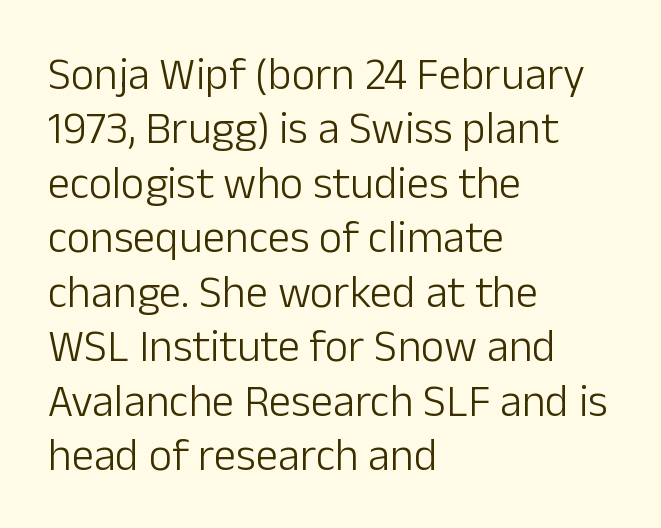
{"serif": "no", "italic": "no", "bold": "no", "weight": "light", "width": "normal", "stroke_contrast": "low", "x_height": "medium", "monospaced": "no", "underline": "no", "align": "left", "line_spacing_ratio": 1.21, "letter_spacing": "normal", "letter_spacing_em": 0.0, "glyph_px": 45}
